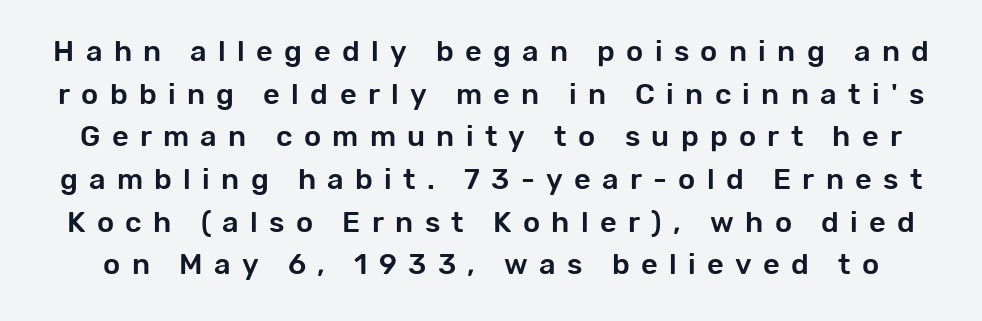
The lettering stays uniformly vertical, giving the passage a roman look. Here the designer chose a conventional face with non-uniform glyph widths. Descenders are the only things crossing below the line. Does extra space separate the letters? Yes, quite a lot of it. I'd call this a sans setting — the letters go barefoot.
